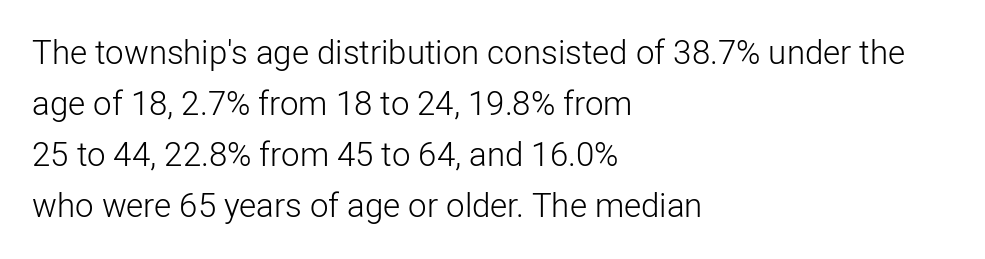
Q: Is the text bold? A: No.
Q: Is the text italic (slanted)? A: No, it is upright.
Q: Is the typeface a serif or a sans-serif typeface? A: Sans-serif.
Q: Is the text underlined? A: No.
Q: How is the paragraph aligned? A: Left-aligned.
Q: Is the spacing between letters normal or unusually wide? A: Normal.
Q: Is the spacing between lines tight, normal or loose? A: Normal.
Q: Width (condensed, normal, or wide)? A: Normal.
Q: Stroke contrast? A: Low.
Q: x-height? A: Medium.
Q: Monospaced? A: No.
